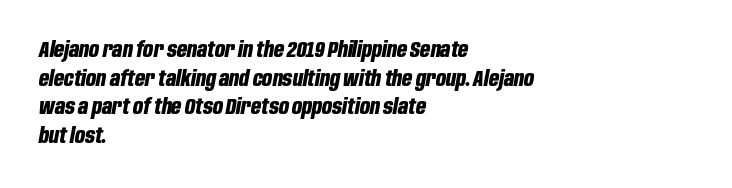
Q: Is the text bold? A: Yes.
Q: Is the text italic (slanted)? A: Yes, it leans right by about 10 degrees.
Q: Is the text underlined? A: No.
Q: How is the paragraph aligned? A: Left-aligned.
Q: Is the spacing between letters normal or unusually wide? A: Normal.
Q: Is the spacing between lines tight, normal or loose? A: Normal.
